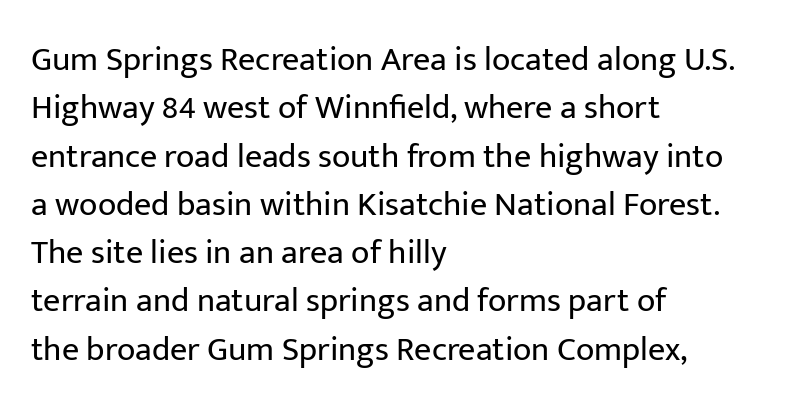
{"serif": "no", "italic": "no", "bold": "no", "weight": "regular", "width": "normal", "stroke_contrast": "low", "x_height": "medium", "monospaced": "no", "underline": "no", "align": "left", "line_spacing": "normal", "line_spacing_ratio": 1.42, "letter_spacing": "normal", "letter_spacing_em": 0.0, "glyph_px": 34}
